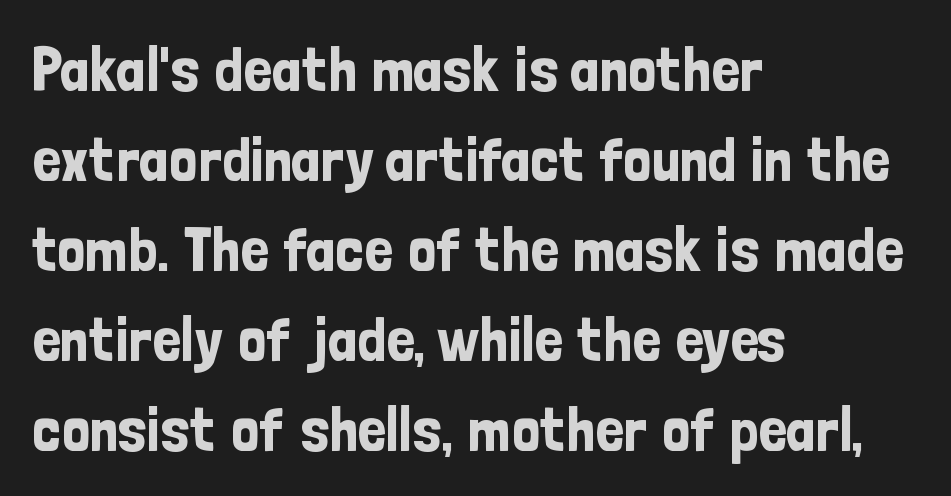
The image shows 62 px condensed sans-serif type, upright; set left-aligned, normal line spacing (1.45x), normal letter spacing, not underlined; low stroke contrast and a medium x-height.
